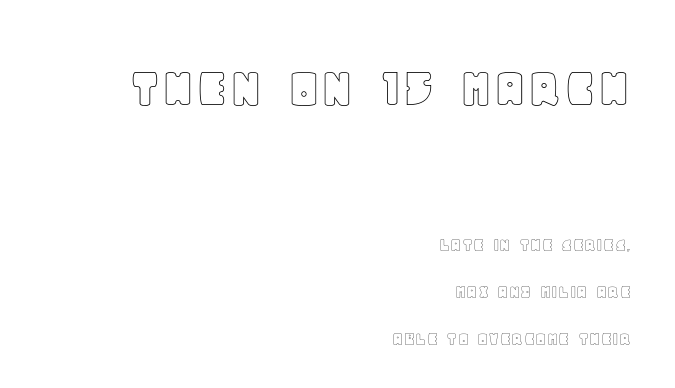
{"italic": "no", "width": "normal", "x_height": "large", "monospaced": "no", "underline": "no", "align": "right", "line_spacing": "loose", "line_spacing_ratio": 2.35, "letter_spacing": "normal", "letter_spacing_em": 0.0, "larger_block": "first", "size_ratio": 2.95, "glyph_px": 59}
